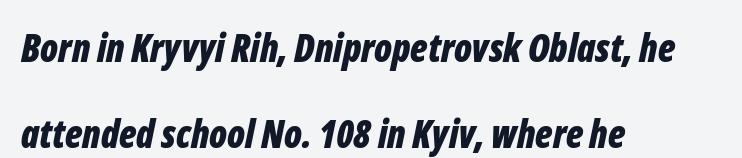
Spacing verdict: proportional, widths tailored to each character. Words appear dense and cohesive because spacing is normal. The passage shown is not underscored anywhere. Loosely led — the rows are spread out.
